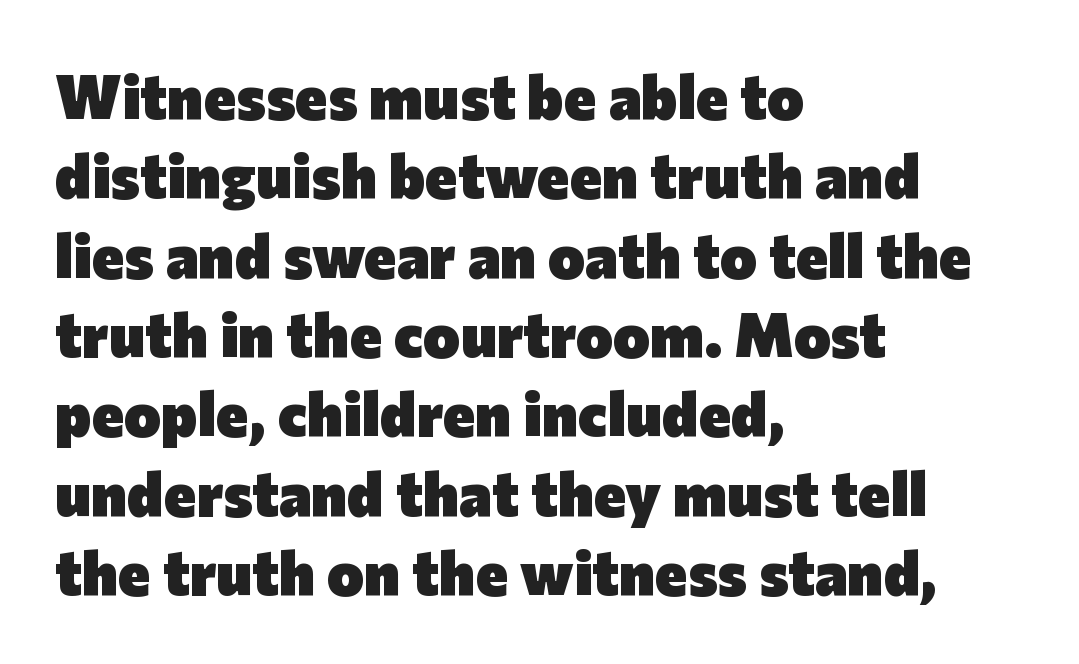
This is sans-serif lettering, the kind often seen on screens and signage. Check under the words: just untouched page. I'd describe the lettering as bold — thick and assertive. The passage shown is typed in a proportional face where columns would drift.
